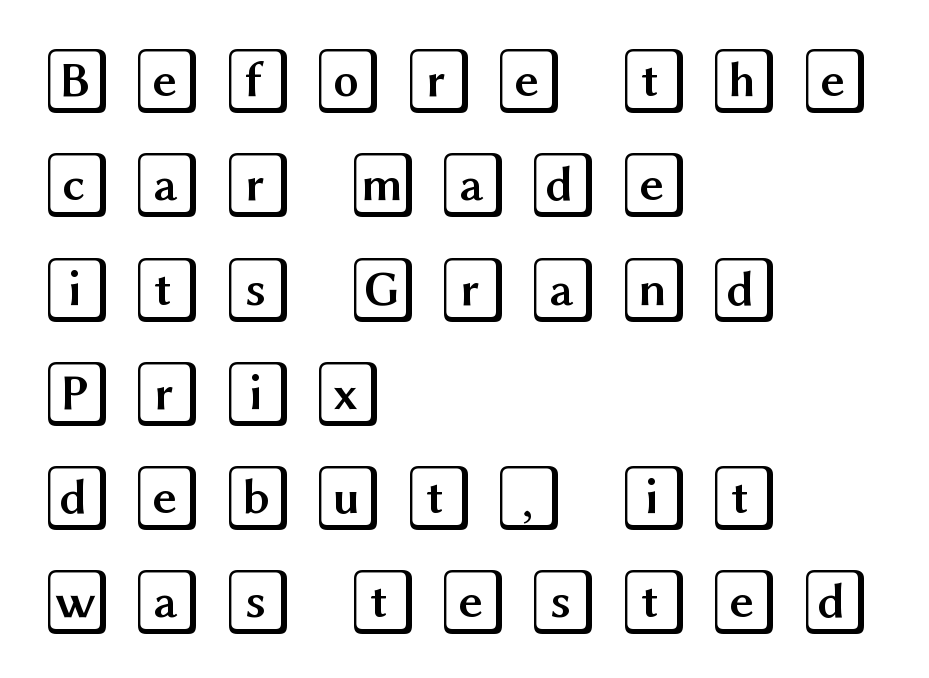
Q: Is the text italic (slanted)? A: No, it is upright.
Q: Is the text underlined? A: No.
Q: How is the paragraph aligned? A: Left-aligned.
Q: Is the spacing between letters normal or unusually wide? A: Unusually wide.
Q: Is the spacing between lines tight, normal or loose? A: Normal.
Q: Width (condensed, normal, or wide)? A: Wide.
Q: x-height? A: Large.
